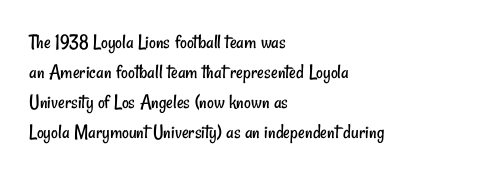
Has an underline been added? It has not. The face looks like a standard text weight, possibly lighter. The designer left line spacing at the default. Letter spacing: default.
